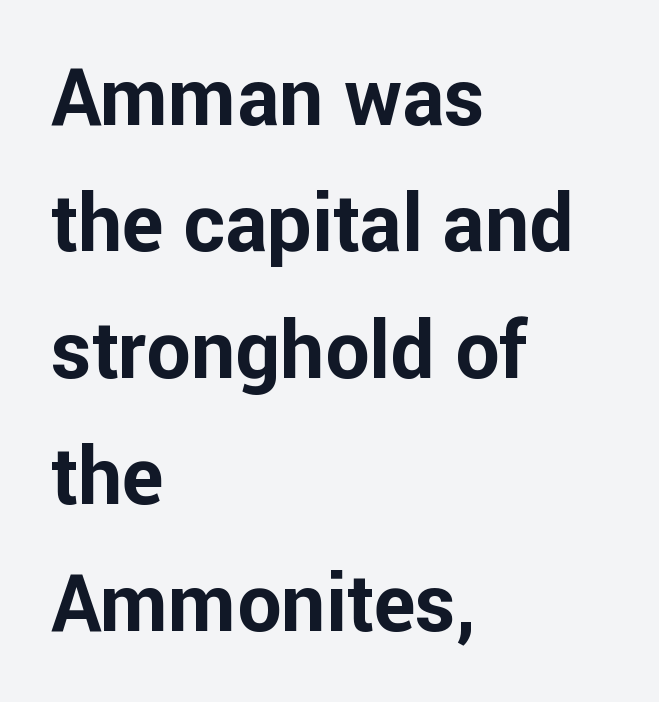
Unlike a traditional serif, this face leaves its strokes unadorned. Ordinary non-slanted type is in use. The ragged edge is on the right, which tells us the setting is flush left. The passage shown is not underscored anywhere. Horizontal bands of white between lines are of average thickness.
